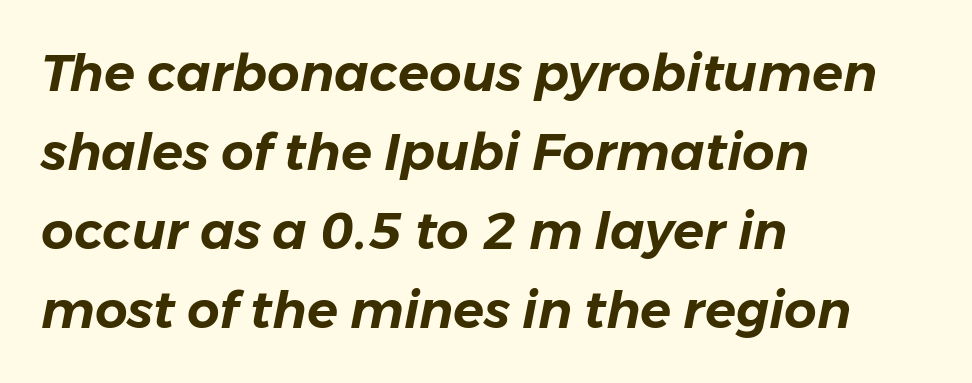
Q: Is the text italic (slanted)? A: Yes, it leans right by about 11 degrees.
Q: Is the text underlined? A: No.
Q: How is the paragraph aligned? A: Left-aligned.
Q: Is the spacing between letters normal or unusually wide? A: Normal.
Q: Is the spacing between lines tight, normal or loose? A: Normal.
Q: Width (condensed, normal, or wide)? A: Normal.
Q: Stroke contrast? A: Low.
Q: x-height? A: Medium.
Q: Monospaced? A: No.
